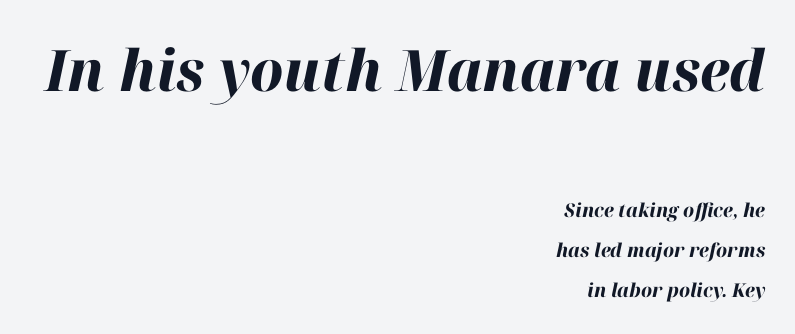
Plain, unruled lines of type. One glance says open: line gaps are wider than usual. A full-strength bold gives these letters their thick strokes. The passage shown is typed in a proportional face where columns would drift. Notice how the stems are inclined rather than vertical — that's the hallmark of italics. Right-aligned paragraph, ragged on the left.
